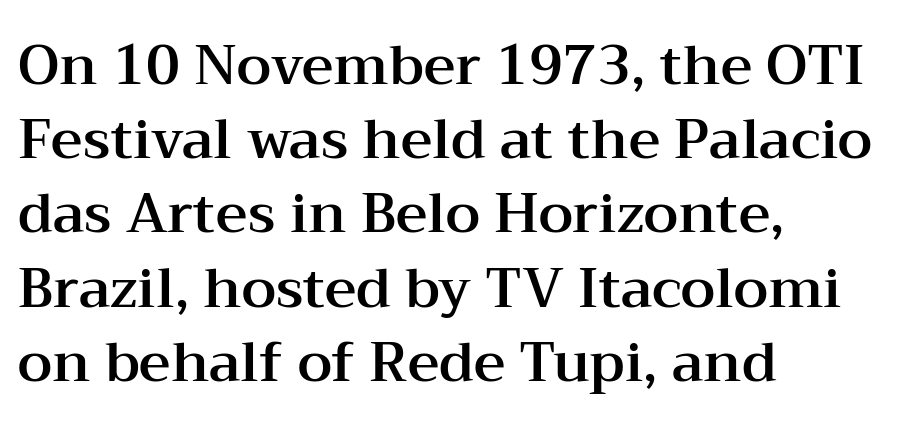
The image shows 55 px wide serif type, upright; set left-aligned, normal line spacing (1.35x), normal letter spacing, not underlined; medium stroke contrast and a medium x-height.
